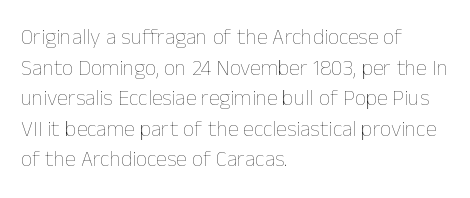
Here the glyphs are tracked normally, forming tight word shapes. This sample keeps an unexceptional amount of space between lines. Every character sits straight up, as roman type does. Each stroke keeps to a modest, everyday thickness or less. This rendering uses left alignment, leaving the right contour irregular. Descenders are the only things crossing below the line.
